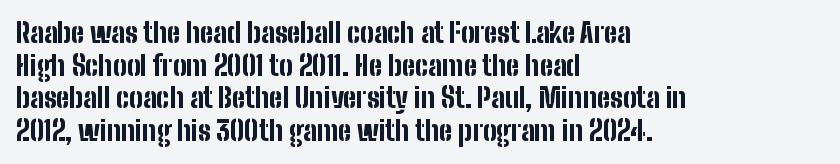
The image shows 27 px bold type, upright; set left-aligned, line spacing 1.21x, normal letter spacing, not underlined.
